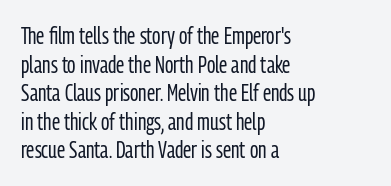
Beneath every word, the page is bare. On a weight scale, this lands at 450 or below. Look at the tracking — it's just the regular setting, nothing added. The typesetter chose a ragged-right arrangement here. Upright lettering throughout.
